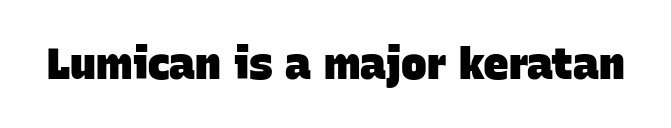
Bare-footed words on every line. Summary of weight: heavy, a full bold. Varying glyph widths throughout — classic text-font behaviour. The gaps between neighbouring characters are ordinary and unremarkable. Font category for this specimen: sans-serif.
